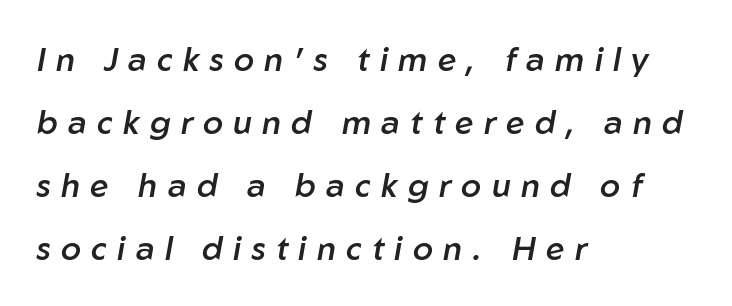
The image shows 33 px semibold type, italic (leaning right); set left-aligned, loose line spacing (1.91x), unusually wide letter spacing (+0.31 em), not underlined; low stroke contrast and a medium x-height.
